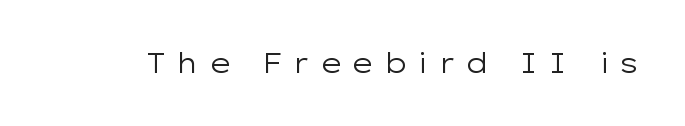
Q: Is the text bold? A: No.
Q: Is the text italic (slanted)? A: No, it is upright.
Q: Is the text underlined? A: No.
Q: Is the spacing between letters normal or unusually wide? A: Unusually wide.
